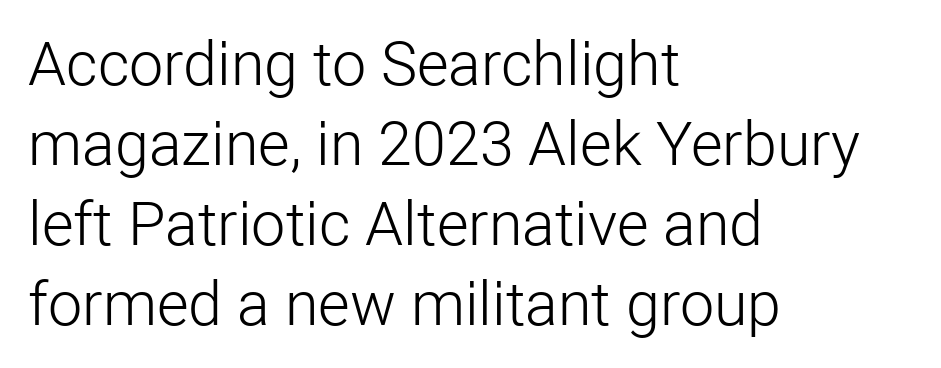
{"serif": "no", "italic": "no", "bold": "no", "weight": "light", "width": "normal", "stroke_contrast": "low", "x_height": "medium", "monospaced": "no", "underline": "no", "align": "left", "line_spacing": "normal", "line_spacing_ratio": 1.31, "letter_spacing": "normal", "letter_spacing_em": 0.0, "glyph_px": 61}
